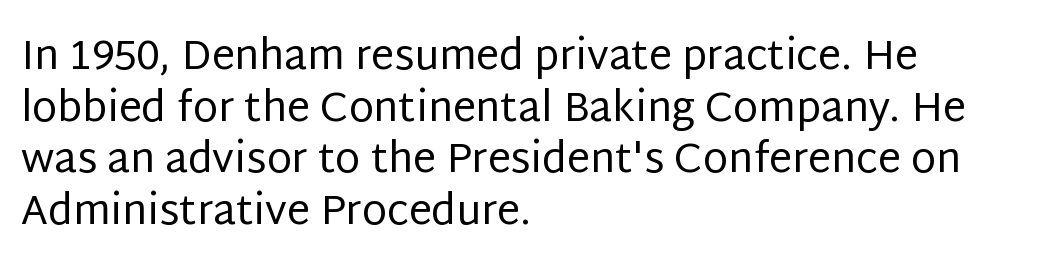
Is the block centered? No — it sits flush against the left margin. Is this a fixed-width face? No — the glyphs have proportional, varying widths. Upright lettering throughout. Descenders hang freely into open space.
